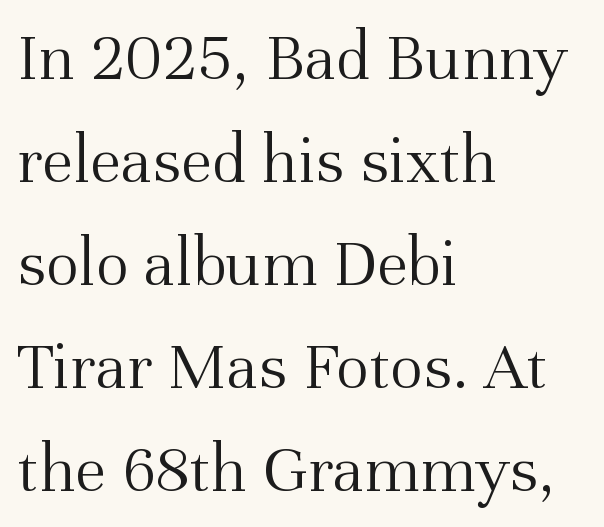
Q: Is the text bold? A: No.
Q: Is the text italic (slanted)? A: No, it is upright.
Q: Is the typeface a serif or a sans-serif typeface? A: Serif.
Q: Is the text underlined? A: No.
Q: How is the paragraph aligned? A: Left-aligned.
Q: Is the spacing between letters normal or unusually wide? A: Normal.
Q: Is the spacing between lines tight, normal or loose? A: Normal.
Q: Width (condensed, normal, or wide)? A: Normal.
Q: Stroke contrast? A: Medium.
Q: x-height? A: Medium.
Q: Monospaced? A: No.
